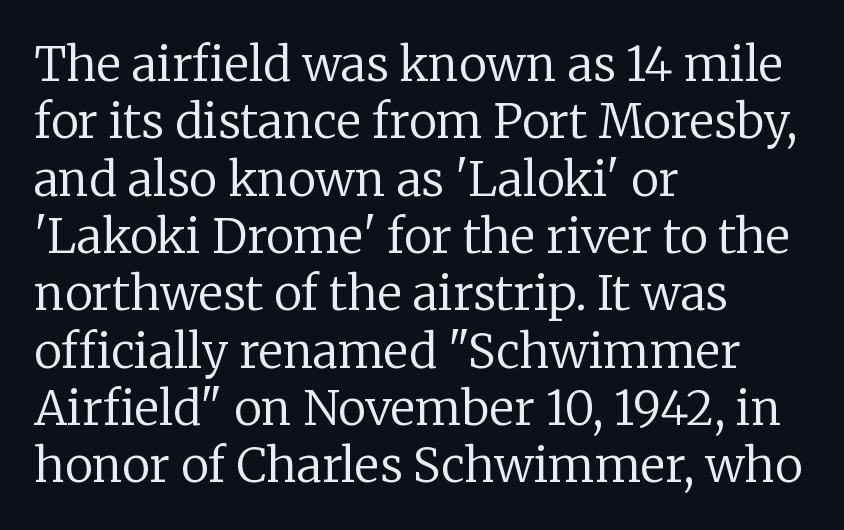
Summary of weight: not heavy and not bold. Is the letter spacing exaggerated? No — it looks like the ordinary default. This rendering features lettering with no underline. Is this a sans? No — the strokes have serifs. Does the copy run flush right? No — it runs flush left. Characters remain perfectly vertical along every line.
